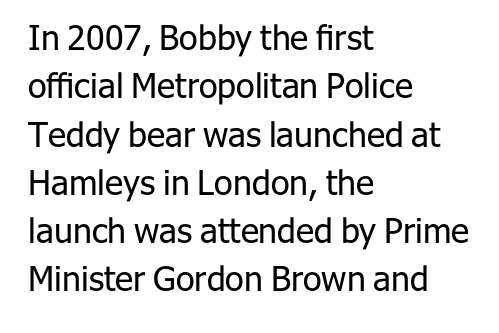
Q: Is the text bold? A: No.
Q: Is the text italic (slanted)? A: No, it is upright.
Q: Is the typeface a serif or a sans-serif typeface? A: Sans-serif.
Q: Is the text underlined? A: No.
Q: How is the paragraph aligned? A: Left-aligned.
Q: Is the spacing between letters normal or unusually wide? A: Normal.
Q: Is the spacing between lines tight, normal or loose? A: Normal.
Q: Width (condensed, normal, or wide)? A: Normal.
Q: Stroke contrast? A: Low.
Q: x-height? A: Medium.
Q: Monospaced? A: No.
